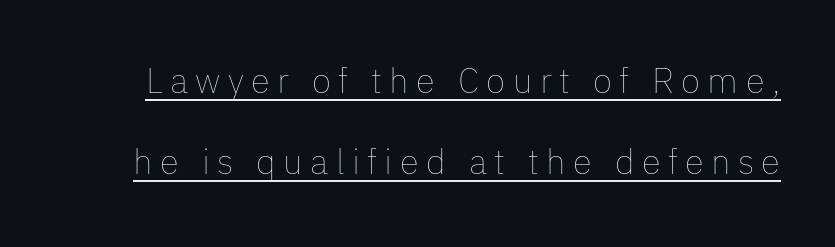
{"italic": "no", "bold": "no", "weight": "thin", "width": "normal", "stroke_contrast": "low", "x_height": "medium", "monospaced": "no", "underline": "yes", "line_spacing": "loose", "line_spacing_ratio": 2.32, "letter_spacing": "wide", "letter_spacing_em": 0.21, "glyph_px": 35}
